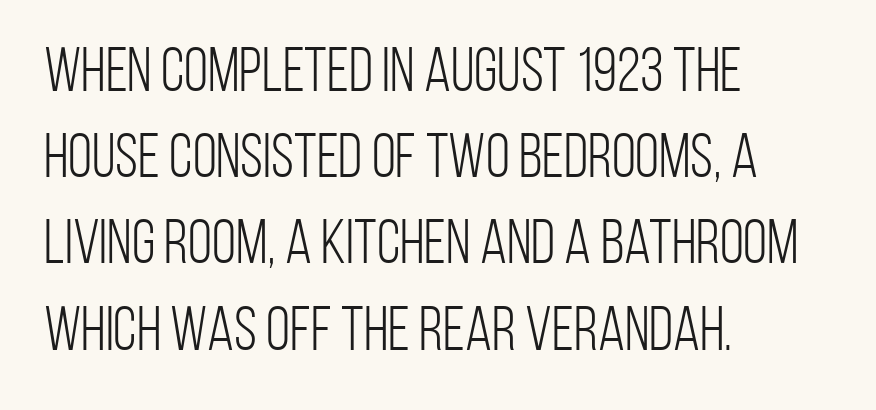
Q: Is the text bold? A: No.
Q: Is the text italic (slanted)? A: No, it is upright.
Q: Is the typeface a serif or a sans-serif typeface? A: Sans-serif.
Q: Is the text underlined? A: No.
Q: How is the paragraph aligned? A: Left-aligned.
Q: Is the spacing between letters normal or unusually wide? A: Normal.
Q: Is the spacing between lines tight, normal or loose? A: Normal.
Q: Width (condensed, normal, or wide)? A: Condensed.
Q: Stroke contrast? A: Low.
Q: x-height? A: Large.
Q: Monospaced? A: No.
